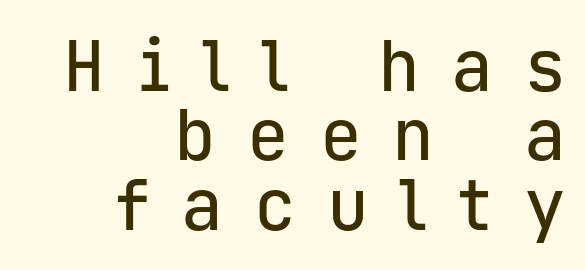
These lines stack with their right ends in a neat column. Looks like terminal output: every glyph gets an equal slot. Lines of text with bare space underneath. Vertical spacing — tight. The rendering shows plain stroke endings on the letterforms — a sans-serif design. If you drew a line through each stem, it would be perfectly vertical.
